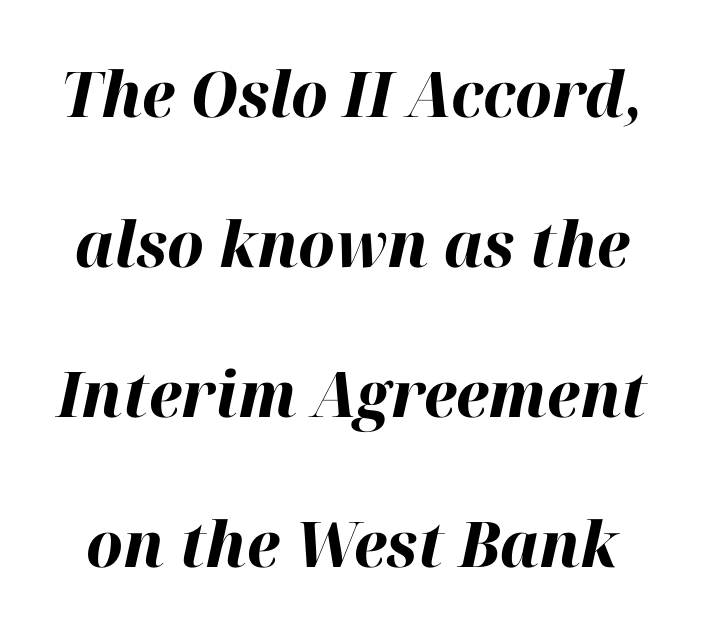
The image shows 63 px bold type, italic (leaning right); set loose line spacing (2.38x), normal letter spacing, not underlined; high stroke contrast and a medium x-height.
